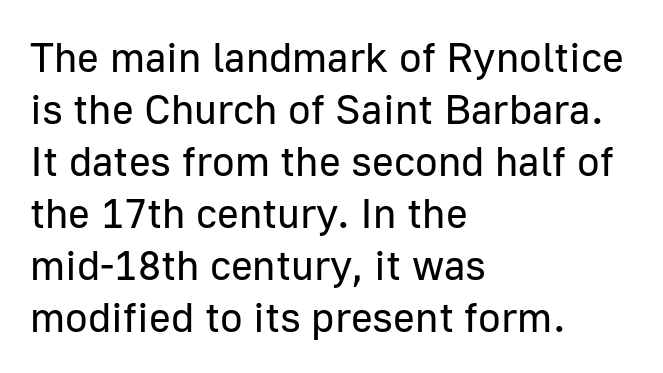
The image shows 42 px regular-weight sans-serif type, upright; set left-aligned, line spacing 1.24x, normal letter spacing, not underlined; low stroke contrast and a medium x-height.
